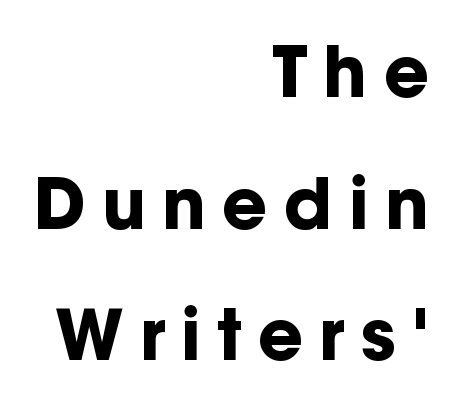
{"serif": "no", "italic": "no", "bold": "yes", "weight": "bold", "width": "normal", "stroke_contrast": "low", "x_height": "medium", "monospaced": "no", "underline": "no", "align": "right", "line_spacing_ratio": 1.88, "letter_spacing": "wide", "letter_spacing_em": 0.23, "glyph_px": 70}
